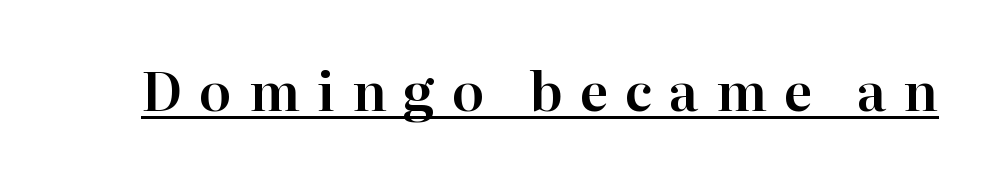
{"serif": "yes", "italic": "no", "width": "normal", "stroke_contrast": "high", "x_height": "medium", "monospaced": "no", "underline": "yes", "letter_spacing": "wide", "letter_spacing_em": 0.32, "glyph_px": 53}
